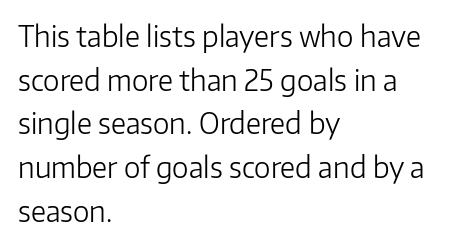
Q: Is the text bold? A: No.
Q: Is the text italic (slanted)? A: No, it is upright.
Q: Is the typeface a serif or a sans-serif typeface? A: Sans-serif.
Q: Is the text underlined? A: No.
Q: How is the paragraph aligned? A: Left-aligned.
Q: Is the spacing between letters normal or unusually wide? A: Normal.
Q: Is the spacing between lines tight, normal or loose? A: Normal.
Q: Width (condensed, normal, or wide)? A: Normal.
Q: Stroke contrast? A: Low.
Q: x-height? A: Medium.
Q: Monospaced? A: No.
